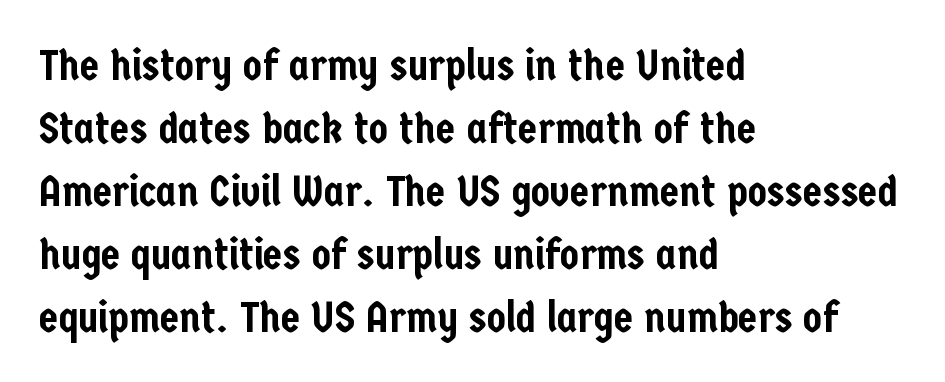
The glyphs in this specimen are sans serif. These lines are rendered in a variable-pitch font. The line-height multiplier appears to be the usual default. All the whitespace from short lines collects on the right. Look at the tracking — it's just the regular setting, nothing added. Unlike italic type, these characters show no tilt at all.
